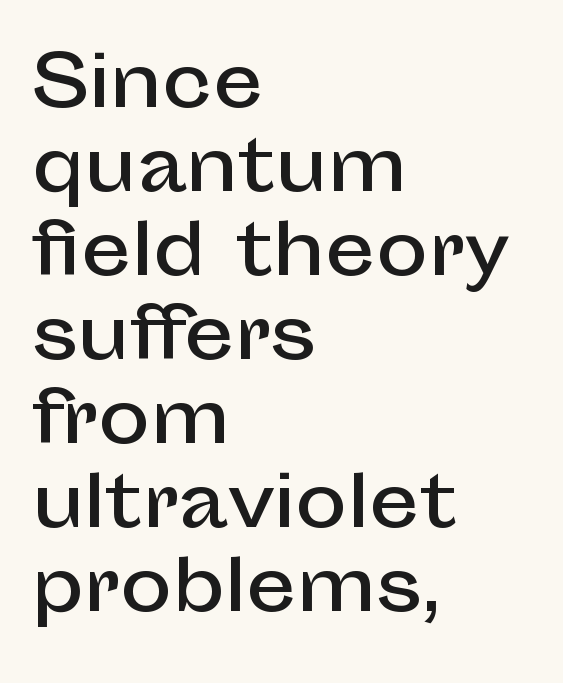
Ascenders rise straight up at ninety degrees. This sample uses a sans-serif face. The paragraph shown leans on its left margin. Is the letter spacing exaggerated? No — it looks like the ordinary default.
